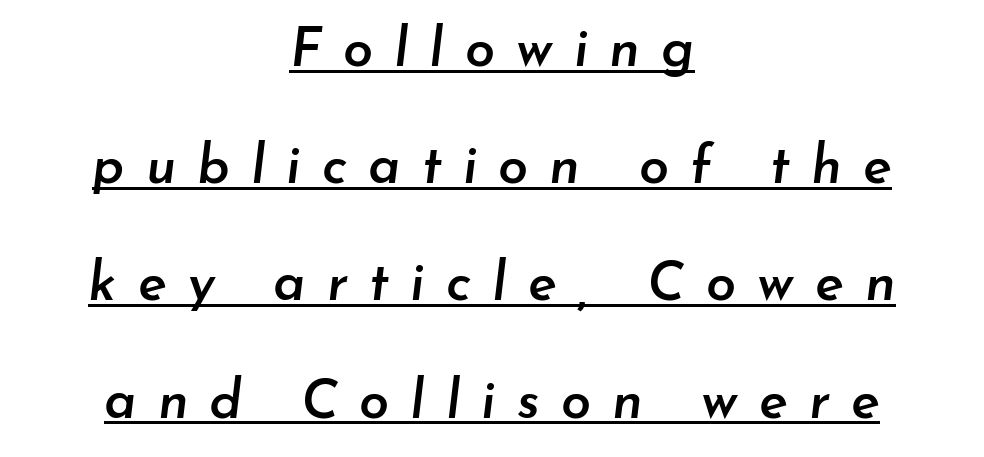
The image shows 54 px semibold type, italic (leaning right); set centered, loose line spacing (2.17x), unusually wide letter spacing (+0.39 em), underlined; low stroke contrast and a small x-height.
